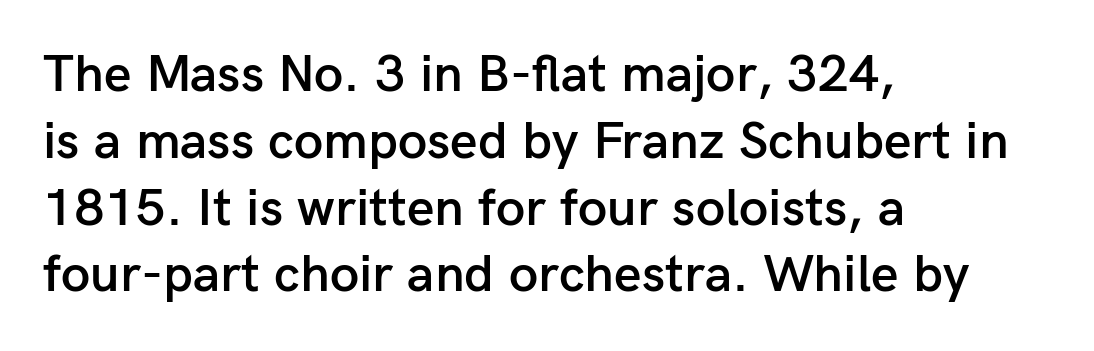
Between one letter and the next there's only the usual sliver of space. The font family rendered here belongs to the sans-serif group. When letters stand straight like this, we call the style roman or upright. Look at the stroke-to-counter ratio: somewhat heavy, a semibold. Check under the words: just untouched page. Think of a printed novel: that variable character pitch is what you see here.
